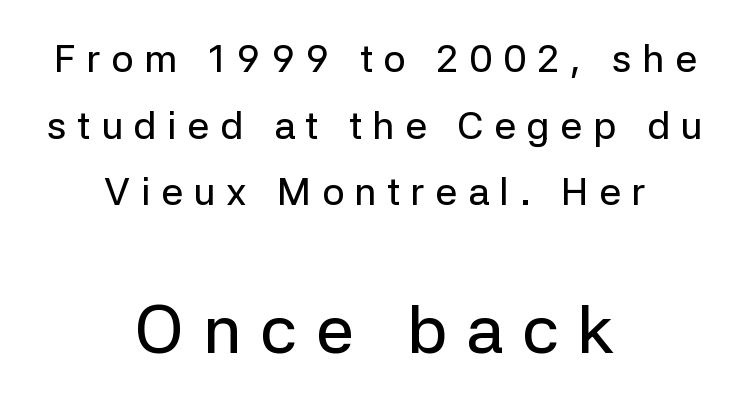
The image shows 68 px sans-serif type, upright; set centered, line spacing 1.71x, unusually wide letter spacing (+0.27 em), not underlined; the second (bottom) block is 1.74x larger; low stroke contrast and a medium x-height.
